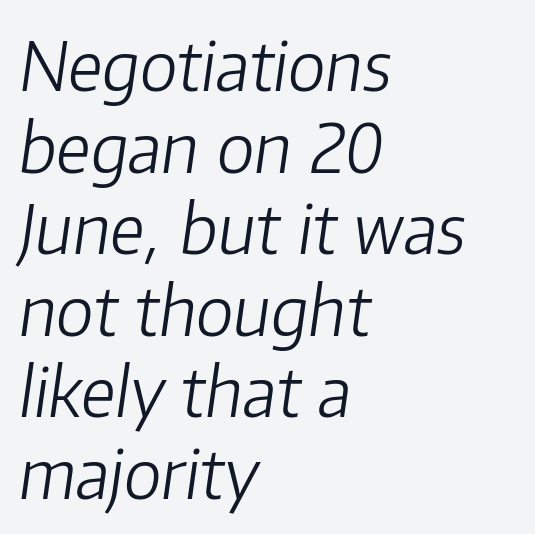
Q: Is the text bold? A: No.
Q: Is the text italic (slanted)? A: Yes, it leans right by about 8 degrees.
Q: Is the text underlined? A: No.
Q: How is the paragraph aligned? A: Left-aligned.
Q: Is the spacing between letters normal or unusually wide? A: Normal.
Q: Width (condensed, normal, or wide)? A: Normal.
Q: Stroke contrast? A: Low.
Q: x-height? A: Medium.
Q: Monospaced? A: No.
